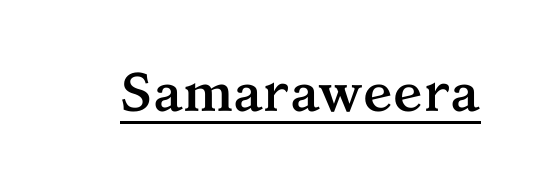
{"serif": "yes", "italic": "no", "bold": "yes", "weight": "semibold", "width": "normal", "stroke_contrast": "medium", "x_height": "medium", "monospaced": "no", "underline": "yes", "letter_spacing": "normal", "letter_spacing_em": 0.0, "glyph_px": 55}
